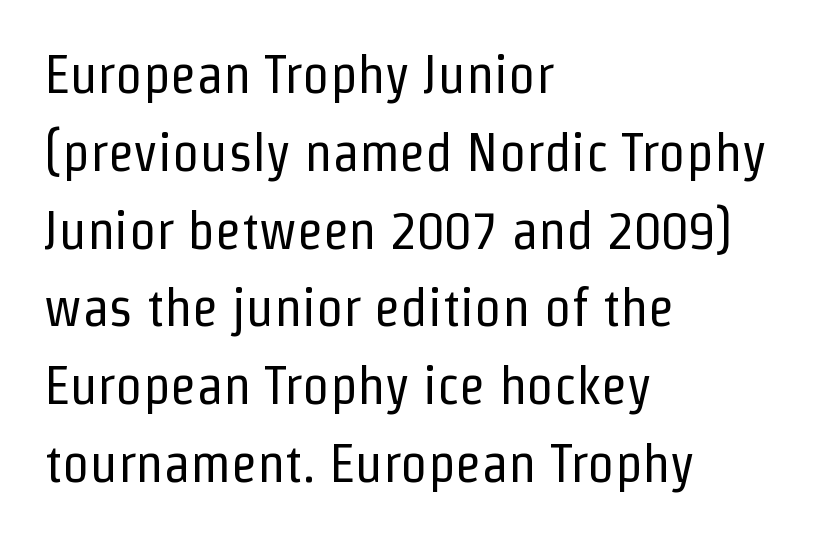
Q: Is the text bold? A: No.
Q: Is the text italic (slanted)? A: No, it is upright.
Q: Is the typeface a serif or a sans-serif typeface? A: Sans-serif.
Q: Is the text underlined? A: No.
Q: How is the paragraph aligned? A: Left-aligned.
Q: Is the spacing between letters normal or unusually wide? A: Normal.
Q: Is the spacing between lines tight, normal or loose? A: Normal.
Q: Width (condensed, normal, or wide)? A: Condensed.
Q: Stroke contrast? A: Low.
Q: x-height? A: Medium.
Q: Monospaced? A: No.
